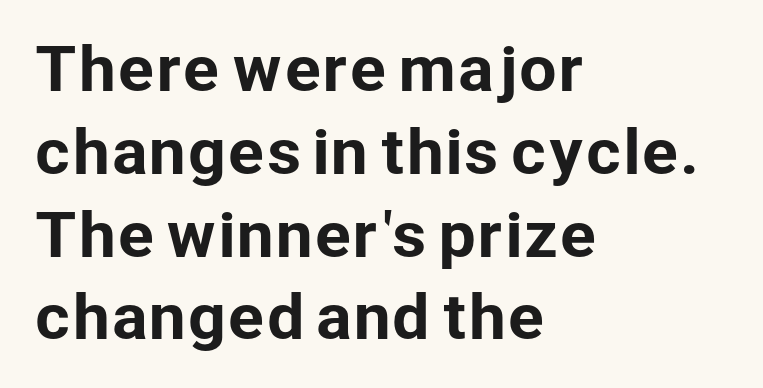
{"serif": "no", "italic": "no", "width": "normal", "stroke_contrast": "low", "x_height": "medium", "monospaced": "no", "underline": "no", "align": "left", "line_spacing": "normal", "line_spacing_ratio": 1.38, "letter_spacing": "normal", "letter_spacing_em": 0.0, "glyph_px": 60}
